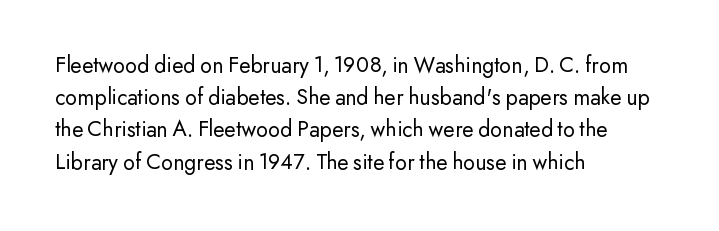
{"italic": "no", "bold": "no", "underline": "no", "align": "left", "line_spacing": "normal", "line_spacing_ratio": 1.4, "letter_spacing": "normal", "letter_spacing_em": 0.0, "glyph_px": 23}
